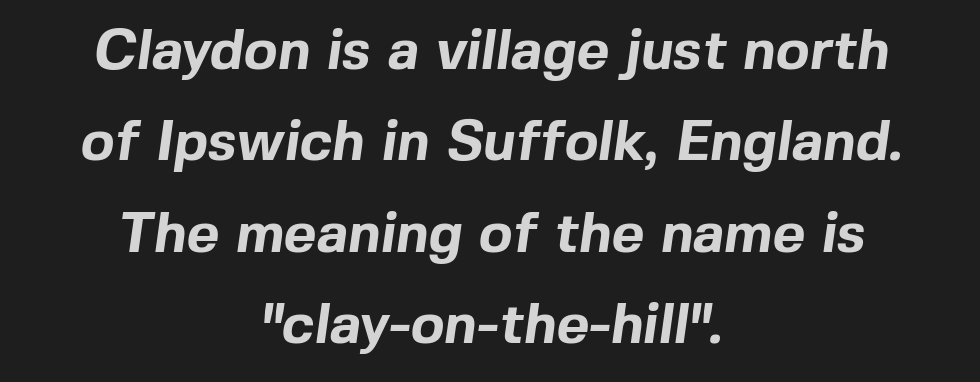
Q: Is the text bold? A: Yes.
Q: Is the typeface a serif or a sans-serif typeface? A: Sans-serif.
Q: Is the text underlined? A: No.
Q: How is the paragraph aligned? A: Centered.
Q: Is the spacing between letters normal or unusually wide? A: Normal.
Q: Is the spacing between lines tight, normal or loose? A: Normal.
Q: Width (condensed, normal, or wide)? A: Normal.
Q: x-height? A: Medium.
Q: Monospaced? A: No.
